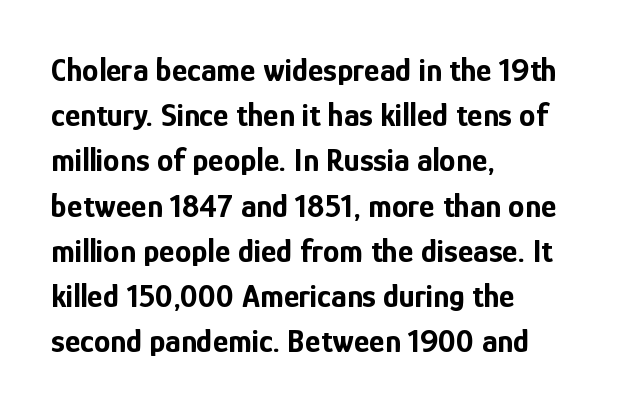
{"serif": "no", "italic": "no", "bold": "yes", "weight": "bold", "width": "condensed", "stroke_contrast": "low", "x_height": "medium", "monospaced": "no", "underline": "no", "align": "left", "line_spacing": "normal", "line_spacing_ratio": 1.37, "letter_spacing": "normal", "letter_spacing_em": 0.0, "glyph_px": 33}
